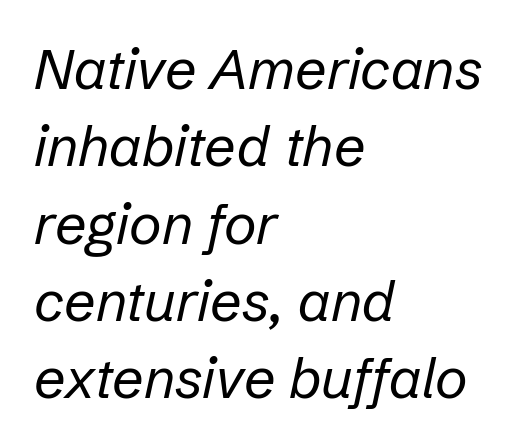
Notice how the stems are inclined rather than vertical — that's the hallmark of italics. Descenders hang freely into open space. Glyph-to-glyph distance matches everyday printed text. Weight: in the light-to-regular range.
